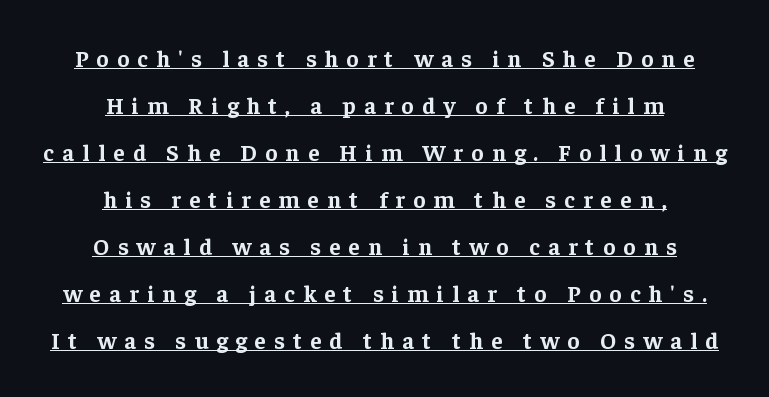
The image shows 23 px bold type, upright; set centered, loose line spacing (2.04x), unusually wide letter spacing (+0.36 em), underlined.
